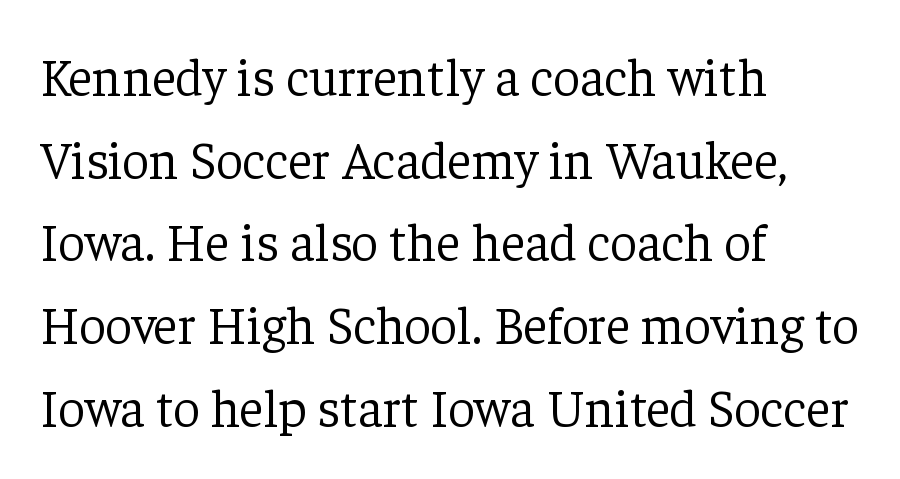
Characters remain perfectly vertical along every line. Letters rest on an invisible, unmarked baseline. A typesetter would call this proportional, since set widths differ per character. Layout note: lines flush left. The glyphs in this specimen are seriffed. Interline gaps are of average width in this sample.
